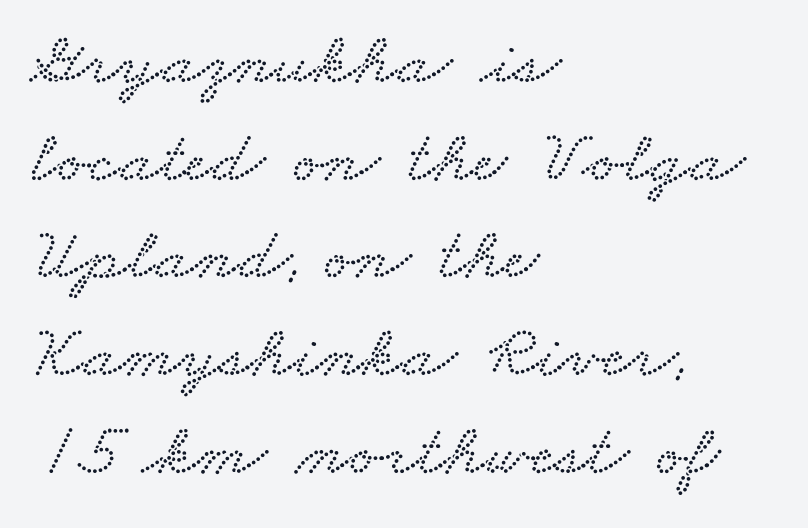
Q: Is the text underlined? A: No.
Q: How is the paragraph aligned? A: Left-aligned.
Q: Is the spacing between letters normal or unusually wide? A: Normal.
Q: Is the spacing between lines tight, normal or loose? A: Normal.
Q: Width (condensed, normal, or wide)? A: Wide.
Q: Stroke contrast? A: Low.
Q: x-height? A: Small.
Q: Monospaced? A: No.
